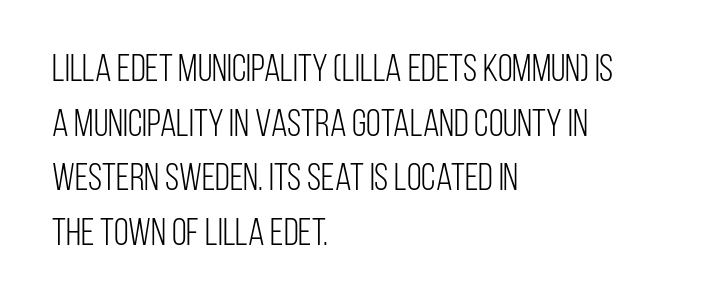
{"serif": "no", "italic": "no", "bold": "no", "weight": "light", "width": "condensed", "stroke_contrast": "low", "x_height": "large", "monospaced": "no", "underline": "no", "align": "left", "line_spacing": "normal", "line_spacing_ratio": 1.44, "letter_spacing": "normal", "letter_spacing_em": 0.0, "glyph_px": 38}
